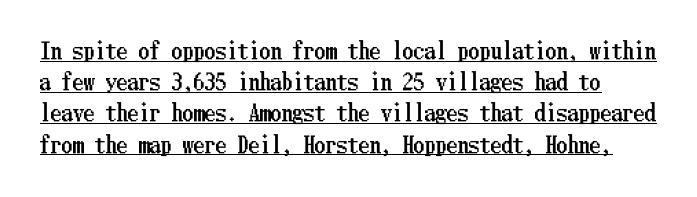
The passage shown has conventional tracking throughout. Every stem runs plumb, perpendicular to the baseline. The string is rendered with underlining switched on. The designer left line spacing at the default.
